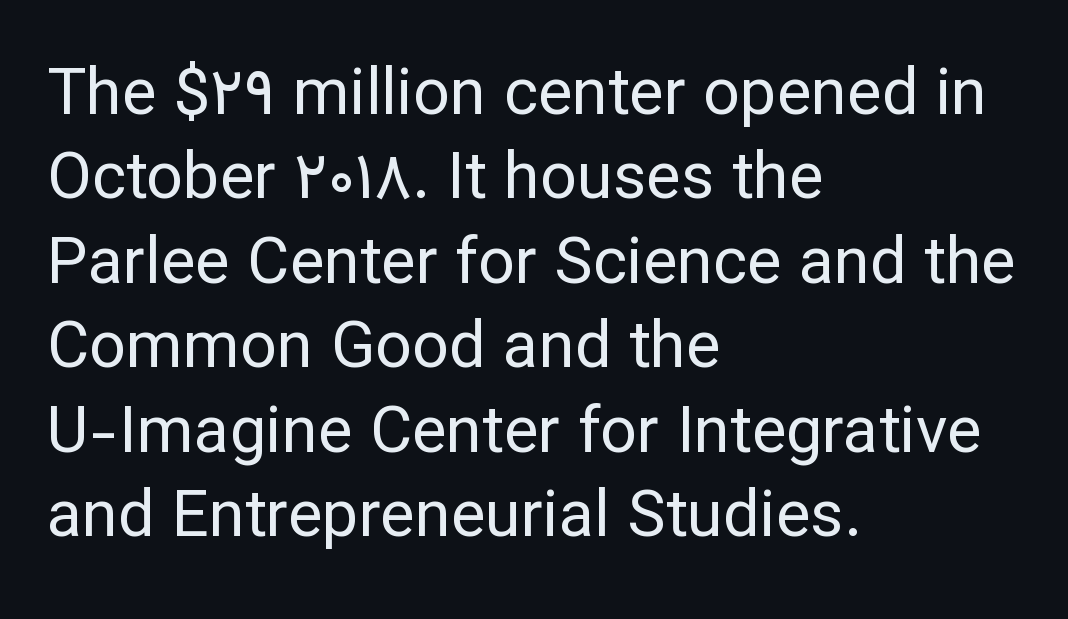
{"serif": "no", "italic": "no", "bold": "no", "weight": "regular", "width": "normal", "stroke_contrast": "low", "x_height": "medium", "monospaced": "no", "underline": "no", "align": "left", "line_spacing": "normal", "line_spacing_ratio": 1.3, "letter_spacing": "normal", "letter_spacing_em": 0.0, "glyph_px": 65}
